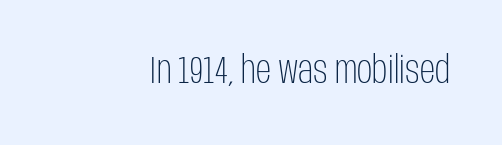
The image shows 38 px light, condensed sans-serif type, upright; set normal letter spacing, not underlined; low stroke contrast and a large x-height.
